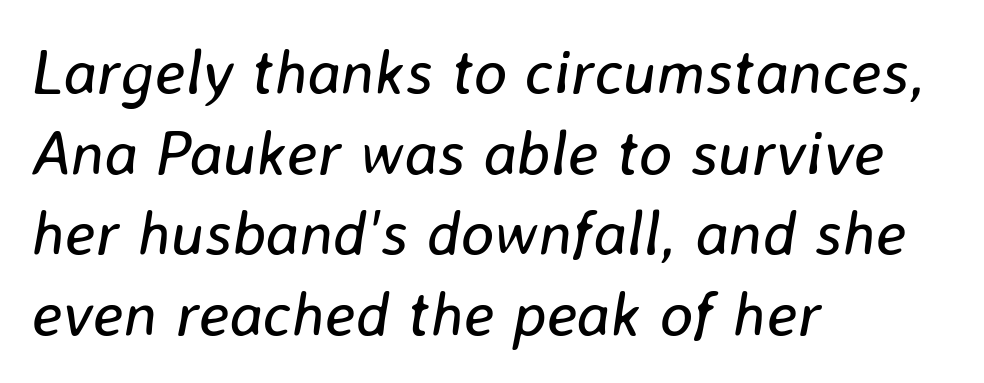
Q: Is the text bold? A: No.
Q: Is the text italic (slanted)? A: Yes, it leans right by about 8 degrees.
Q: Is the text underlined? A: No.
Q: How is the paragraph aligned? A: Left-aligned.
Q: Is the spacing between letters normal or unusually wide? A: Normal.
Q: Is the spacing between lines tight, normal or loose? A: Normal.
Q: Width (condensed, normal, or wide)? A: Normal.
Q: Stroke contrast? A: Low.
Q: x-height? A: Medium.
Q: Monospaced? A: No.
